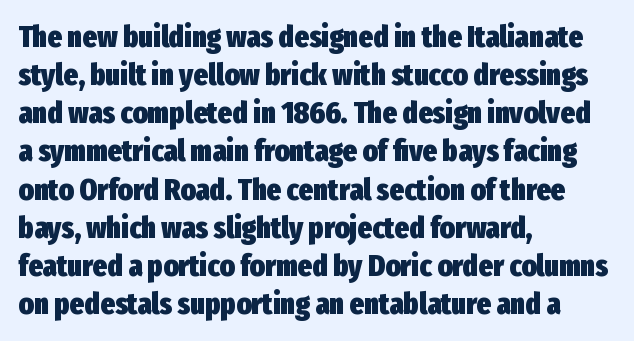
The letters stand upright; this is a roman face. The gaps between neighbouring characters are ordinary and unremarkable. Lines of text with bare space underneath. The passage shown is emphatically bold. Proportional: the letters do not fall into vertical columns.
